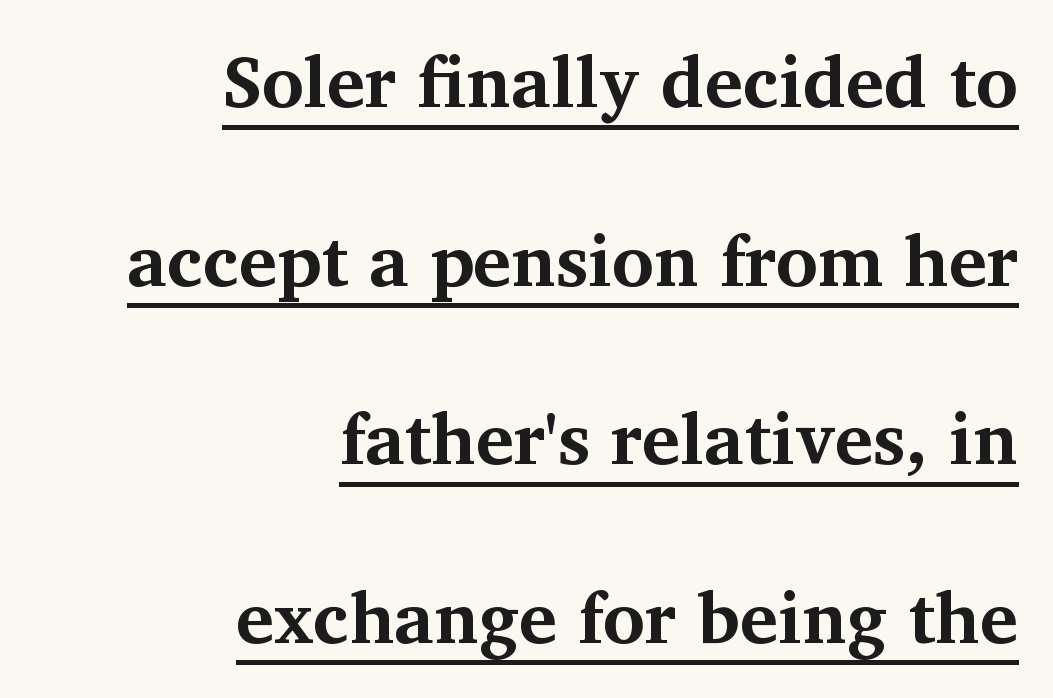
Q: Is the text bold? A: Yes.
Q: Is the text italic (slanted)? A: No, it is upright.
Q: Is the typeface a serif or a sans-serif typeface? A: Serif.
Q: Is the text underlined? A: Yes.
Q: How is the paragraph aligned? A: Right-aligned.
Q: Is the spacing between letters normal or unusually wide? A: Normal.
Q: Is the spacing between lines tight, normal or loose? A: Loose.
Q: Width (condensed, normal, or wide)? A: Normal.
Q: Stroke contrast? A: Medium.
Q: x-height? A: Medium.
Q: Monospaced? A: No.
